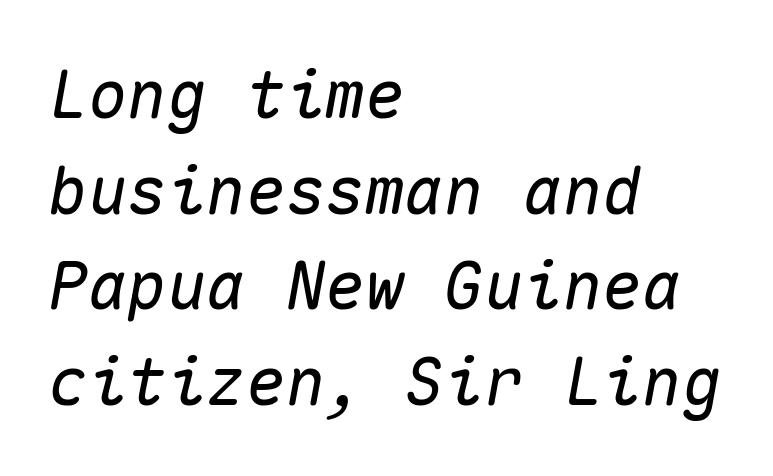
Q: Is the text italic (slanted)? A: Yes, it leans right by about 10 degrees.
Q: Is the text underlined? A: No.
Q: How is the paragraph aligned? A: Left-aligned.
Q: Is the spacing between letters normal or unusually wide? A: Normal.
Q: Is the spacing between lines tight, normal or loose? A: Normal.
Q: Width (condensed, normal, or wide)? A: Normal.
Q: Stroke contrast? A: Medium.
Q: x-height? A: Medium.
Q: Monospaced? A: Yes.
